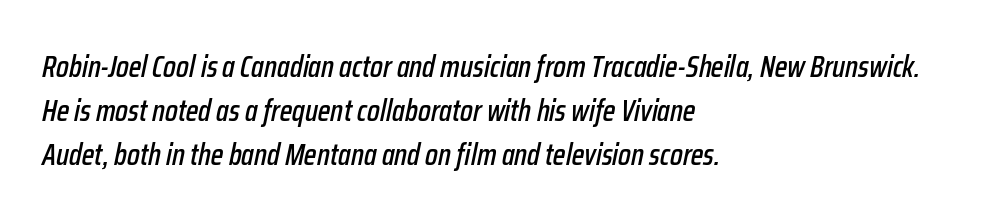
The image shows 30 px condensed type, italic (leaning right); set left-aligned, normal line spacing (1.46x), normal letter spacing, not underlined; low stroke contrast and a medium x-height.
